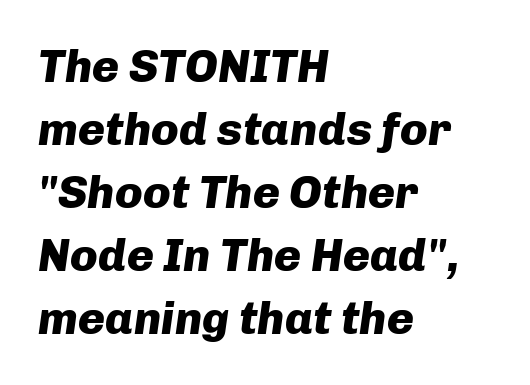
Q: Is the text bold? A: Yes.
Q: Is the text italic (slanted)? A: Yes, it leans right by about 8 degrees.
Q: Is the text underlined? A: No.
Q: How is the paragraph aligned? A: Left-aligned.
Q: Is the spacing between letters normal or unusually wide? A: Normal.
Q: Is the spacing between lines tight, normal or loose? A: Normal.
Q: Width (condensed, normal, or wide)? A: Normal.
Q: Stroke contrast? A: Low.
Q: x-height? A: Medium.
Q: Monospaced? A: No.
